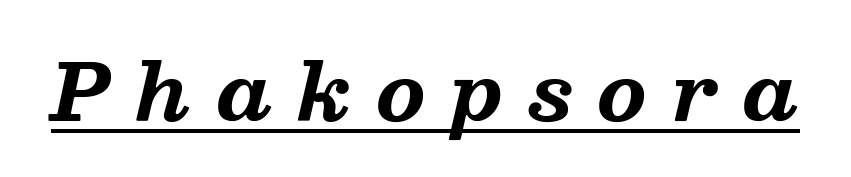
{"serif": "yes", "italic": "yes", "lean": "right", "slant_degrees": 13, "bold": "yes", "weight": "bold", "width": "normal", "stroke_contrast": "medium", "x_height": "medium", "monospaced": "no", "underline": "yes", "letter_spacing": "wide", "letter_spacing_em": 0.32, "glyph_px": 79}
